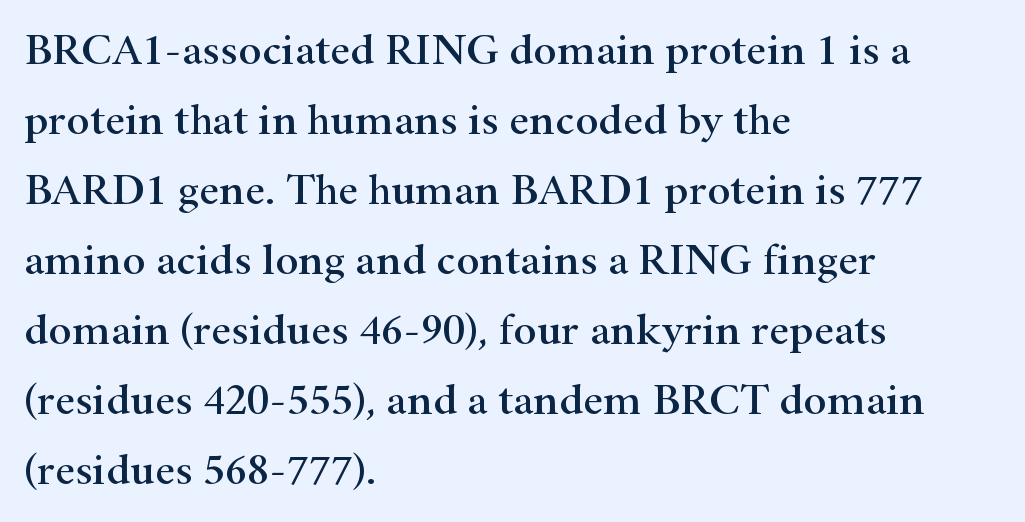
The image shows 44 px wide serif type, upright; set left-aligned, normal line spacing (1.59x), normal letter spacing, not underlined; high stroke contrast and a small x-height.
